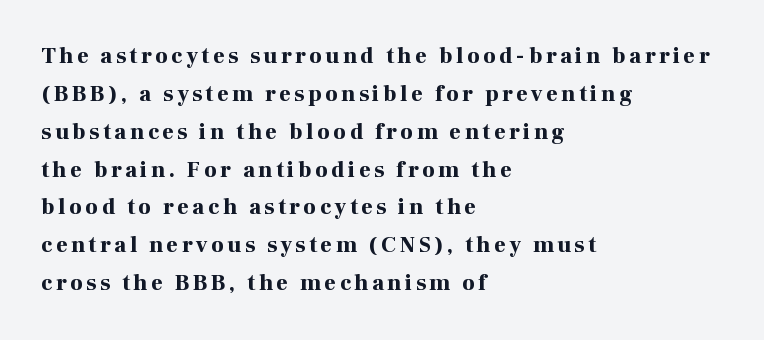
The image shows 22 px bold type, upright; set left-aligned, line spacing 1.72x, not underlined.
